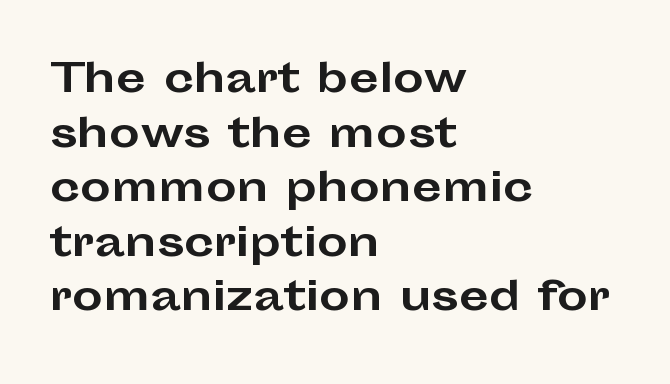
{"serif": "no", "italic": "no", "bold": "yes", "weight": "bold", "width": "wide", "stroke_contrast": "low", "x_height": "medium", "monospaced": "no", "underline": "no", "align": "left", "line_spacing": "normal", "line_spacing_ratio": 1.4, "letter_spacing": "normal", "letter_spacing_em": 0.0, "glyph_px": 39}
